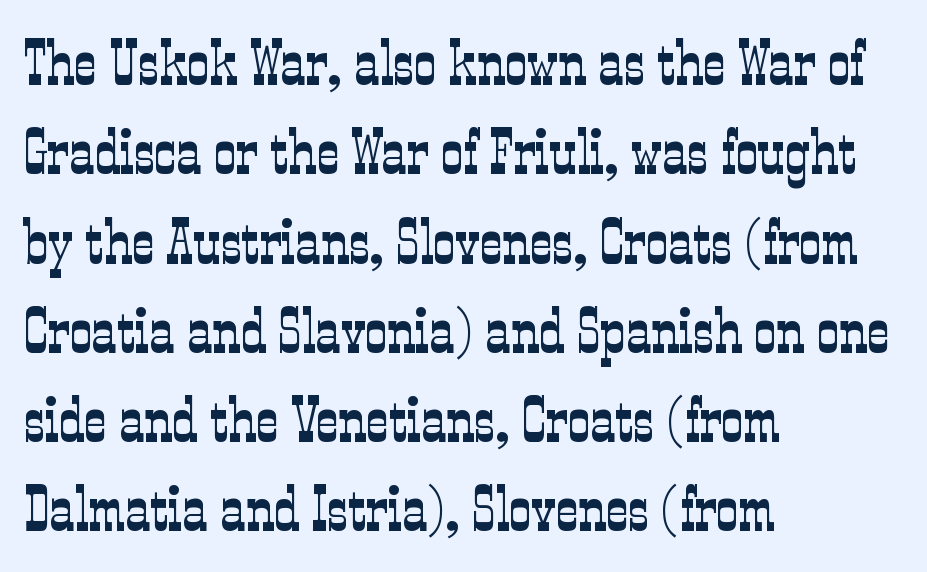
The image shows 62 px light, condensed serif type, upright; set left-aligned, normal line spacing (1.44x), normal letter spacing, not underlined; low stroke contrast and a medium x-height.
